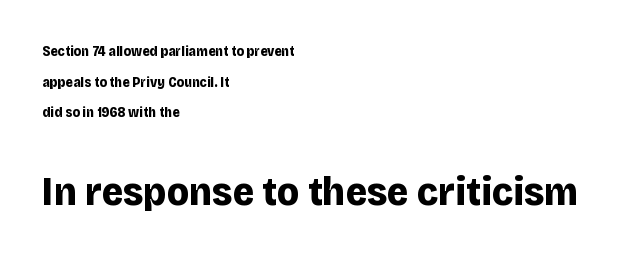
Q: Is the text bold? A: Yes.
Q: Is the text italic (slanted)? A: No, it is upright.
Q: Is the typeface a serif or a sans-serif typeface? A: Sans-serif.
Q: Is the text underlined? A: No.
Q: How is the paragraph aligned? A: Left-aligned.
Q: Is the spacing between letters normal or unusually wide? A: Normal.
Q: Is the spacing between lines tight, normal or loose? A: Loose.
Q: Which block of text is set in a larger size, the first (top) or the second (bottom)? A: The second (bottom) one.
Q: Width (condensed, normal, or wide)? A: Normal.
Q: Stroke contrast? A: Low.
Q: x-height? A: Large.
Q: Monospaced? A: No.
